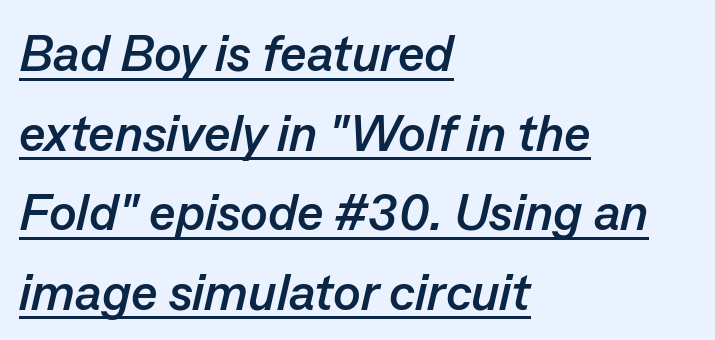
The image shows 51 px semibold type, italic (leaning right); set left-aligned, normal line spacing (1.56x), normal letter spacing, underlined; low stroke contrast and a medium x-height.
